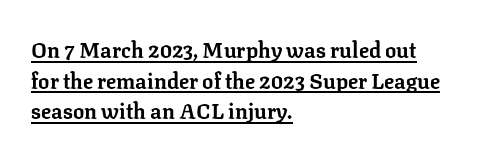
{"italic": "no", "bold": "yes", "underline": "yes", "align": "left", "line_spacing": "normal", "line_spacing_ratio": 1.46, "letter_spacing": "normal", "letter_spacing_em": 0.0, "glyph_px": 21}
